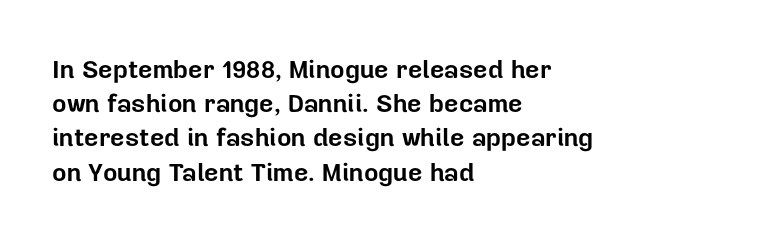
{"italic": "no", "bold": "yes", "underline": "no", "align": "left", "line_spacing": "normal", "line_spacing_ratio": 1.37, "letter_spacing": "normal", "letter_spacing_em": 0.0, "glyph_px": 25}
